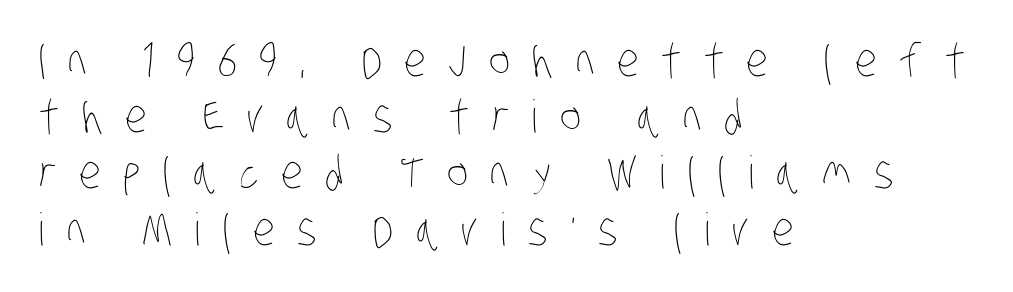
These glyphs show unthickened strokes, regular width or finer. The rendering uses natural spacing where letterforms have individual widths. All the whitespace from short lines collects on the right. Check under the words: just untouched page. In terms of leading, this rendering sits right in the middle.
